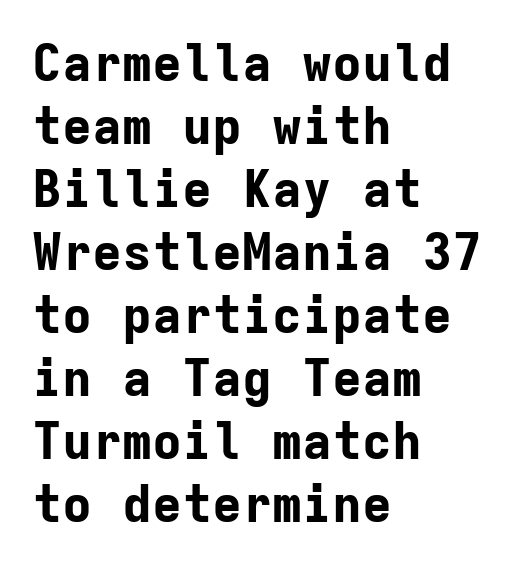
Successive baselines arrive at the customary interval. Lines of text with bare space underneath. Every character here occupies the same horizontal width, giving the sample a typewriter-like rhythm. Does the type have serifs? No, each stem ends abruptly. The passage shown has conventional tracking throughout. Heavy, bold letterforms.
